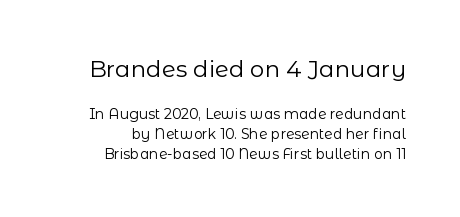
{"italic": "no", "bold": "no", "underline": "no", "line_spacing": "normal", "line_spacing_ratio": 1.42, "letter_spacing": "normal", "letter_spacing_em": 0.0, "larger_block": "first", "size_ratio": 1.64, "glyph_px": 23}
